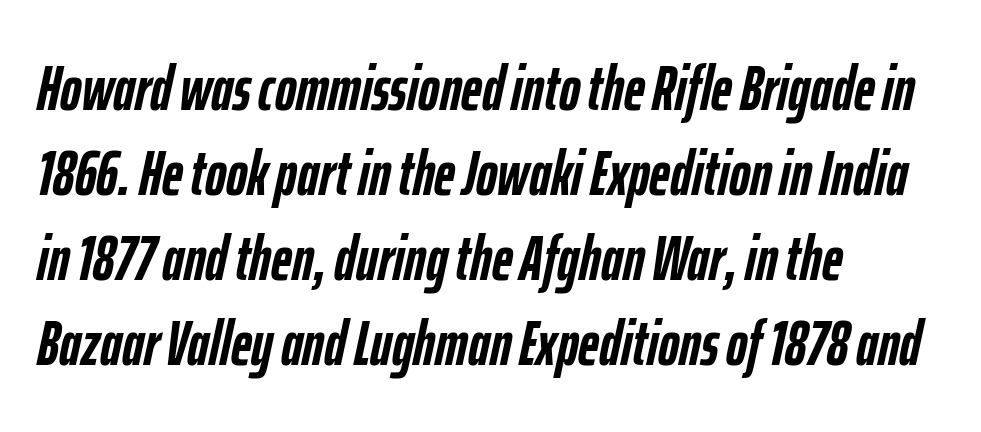
{"italic": "yes", "lean": "right", "slant_degrees": 12, "bold": "yes", "weight": "semibold", "width": "condensed", "stroke_contrast": "low", "x_height": "medium", "monospaced": "no", "underline": "no", "align": "left", "line_spacing": "normal", "line_spacing_ratio": 1.33, "letter_spacing": "normal", "letter_spacing_em": 0.0, "glyph_px": 64}
